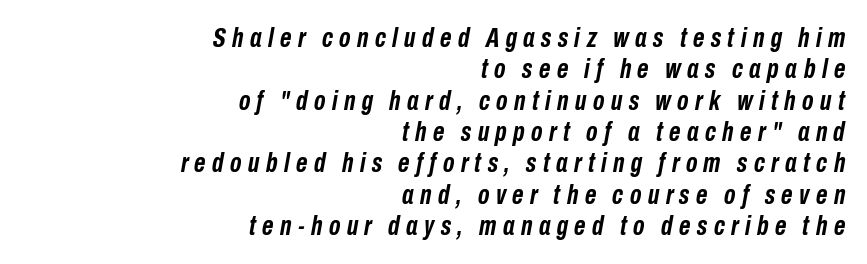
Q: Is the text bold? A: Yes.
Q: Is the text italic (slanted)? A: Yes, it leans right by about 10 degrees.
Q: Is the text underlined? A: No.
Q: How is the paragraph aligned? A: Right-aligned.
Q: Is the spacing between letters normal or unusually wide? A: Unusually wide.
Q: Is the spacing between lines tight, normal or loose? A: Tight.
Q: Width (condensed, normal, or wide)? A: Condensed.
Q: Stroke contrast? A: Low.
Q: x-height? A: Medium.
Q: Monospaced? A: No.
